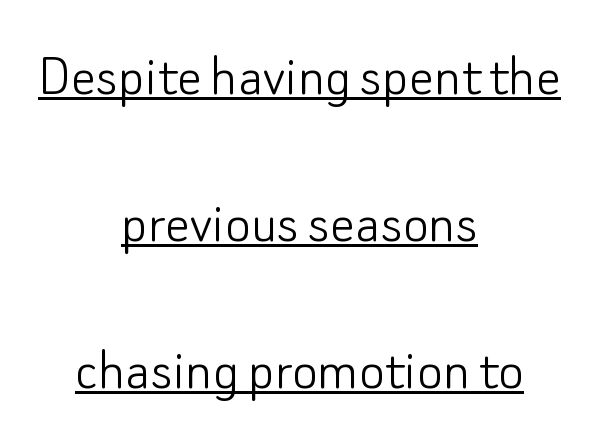
Q: Is the text bold? A: No.
Q: Is the text italic (slanted)? A: No, it is upright.
Q: Is the typeface a serif or a sans-serif typeface? A: Sans-serif.
Q: Is the text underlined? A: Yes.
Q: How is the paragraph aligned? A: Centered.
Q: Is the spacing between letters normal or unusually wide? A: Normal.
Q: Is the spacing between lines tight, normal or loose? A: Loose.
Q: Width (condensed, normal, or wide)? A: Normal.
Q: Stroke contrast? A: Low.
Q: x-height? A: Small.
Q: Monospaced? A: No.
